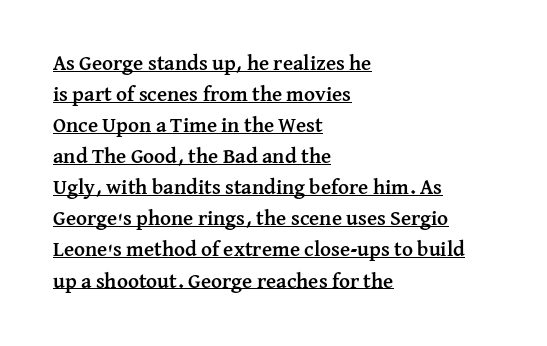
Q: Is the text bold? A: Yes.
Q: Is the text italic (slanted)? A: No, it is upright.
Q: Is the text underlined? A: Yes.
Q: How is the paragraph aligned? A: Left-aligned.
Q: Is the spacing between letters normal or unusually wide? A: Normal.
Q: Is the spacing between lines tight, normal or loose? A: Normal.
